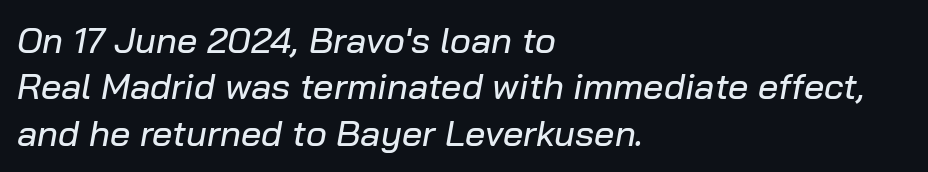
{"italic": "yes", "lean": "right", "slant_degrees": 10, "width": "normal", "stroke_contrast": "low", "x_height": "medium", "monospaced": "no", "underline": "no", "align": "left", "line_spacing": "normal", "line_spacing_ratio": 1.29, "letter_spacing": "normal", "letter_spacing_em": 0.0, "glyph_px": 36}
